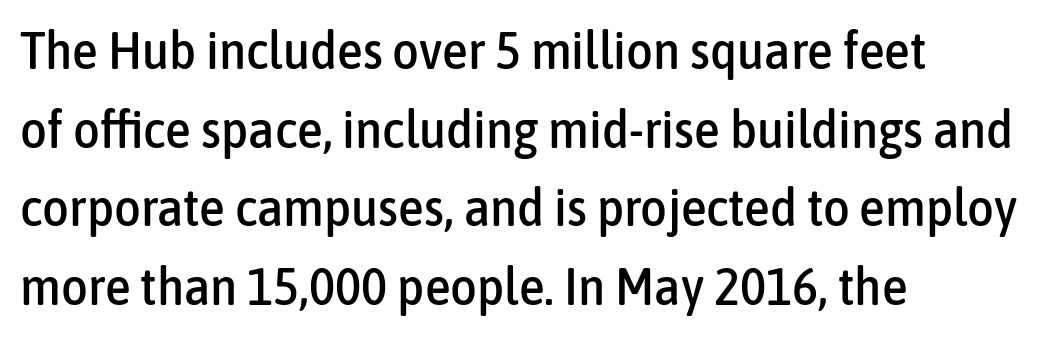
The image shows 52 px condensed sans-serif type, upright; set left-aligned, normal line spacing (1.51x), normal letter spacing, not underlined; low stroke contrast and a medium x-height.
